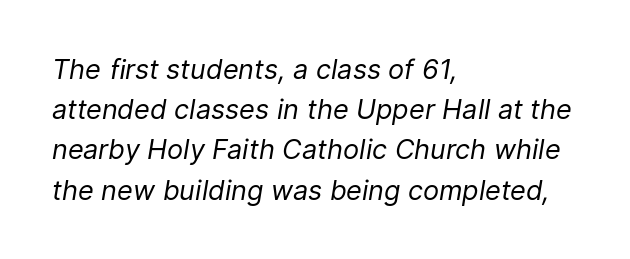
Q: Is the text bold? A: No.
Q: Is the text italic (slanted)? A: Yes, it leans right by about 9 degrees.
Q: Is the text underlined? A: No.
Q: How is the paragraph aligned? A: Left-aligned.
Q: Is the spacing between letters normal or unusually wide? A: Normal.
Q: Is the spacing between lines tight, normal or loose? A: Normal.
